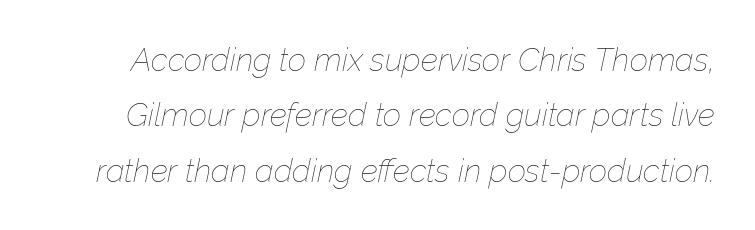
The image shows 32 px thin type, italic (leaning right); set line spacing 1.73x, normal letter spacing, not underlined; low stroke contrast and a medium x-height.
